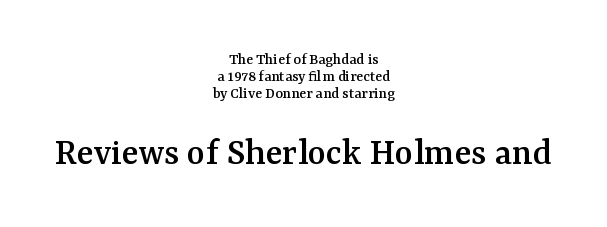
{"serif": "yes", "italic": "no", "width": "normal", "stroke_contrast": "medium", "x_height": "medium", "monospaced": "no", "underline": "no", "align": "center", "line_spacing": "tight", "line_spacing_ratio": 1.07, "letter_spacing": "normal", "letter_spacing_em": 0.0, "larger_block": "second", "size_ratio": 2.44, "glyph_px": 39}
